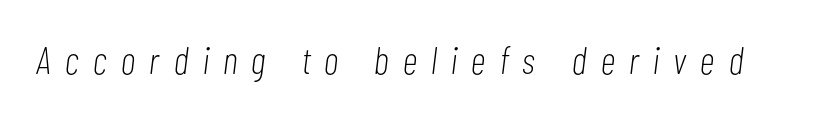
Weight class: somewhere from thin through regular. Compared with typical body copy, the letter spacing here is much looser. Is the type slanted? Yes — the strokes lean at a clear angle. This sample has the flowing, uneven cadence of proportional lettering. Descender tails drop into unmarked territory.
